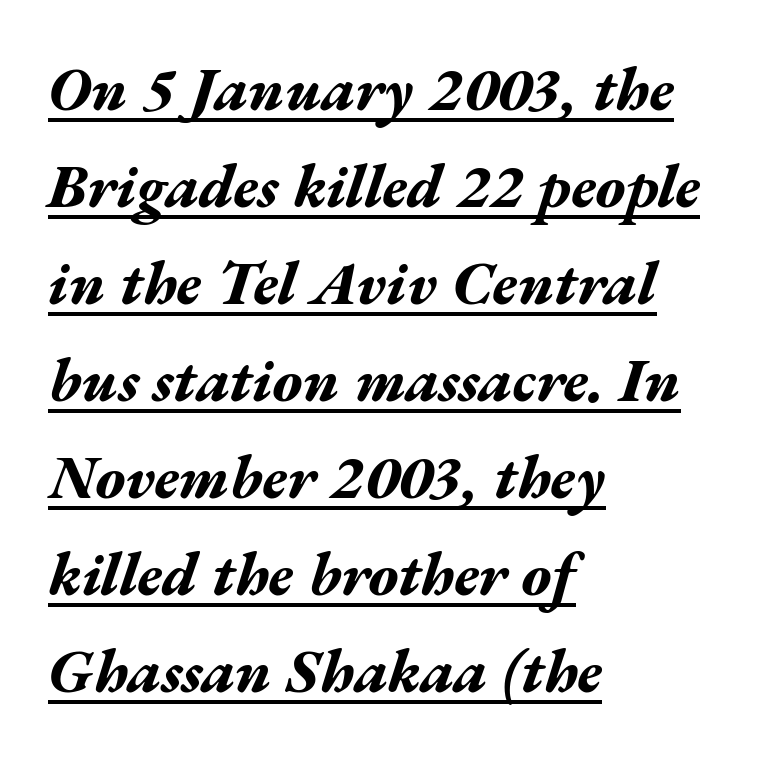
The image shows 61 px bold, wide type, italic (leaning right); set left-aligned, normal line spacing (1.59x), normal letter spacing, underlined; medium stroke contrast and a medium x-height.
